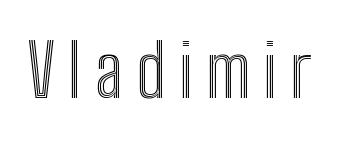
{"italic": "no", "width": "condensed", "x_height": "medium", "monospaced": "no", "underline": "no", "glyph_px": 72}
